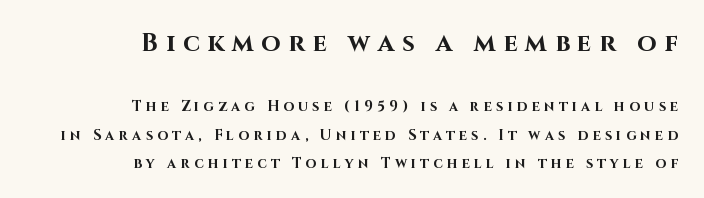
Q: Is the text bold? A: Yes.
Q: Is the text italic (slanted)? A: No, it is upright.
Q: Is the text underlined? A: No.
Q: How is the paragraph aligned? A: Right-aligned.
Q: Is the spacing between letters normal or unusually wide? A: Unusually wide.
Q: Is the spacing between lines tight, normal or loose? A: Loose.
Q: Which block of text is set in a larger size, the first (top) or the second (bottom)? A: The first (top) one.
